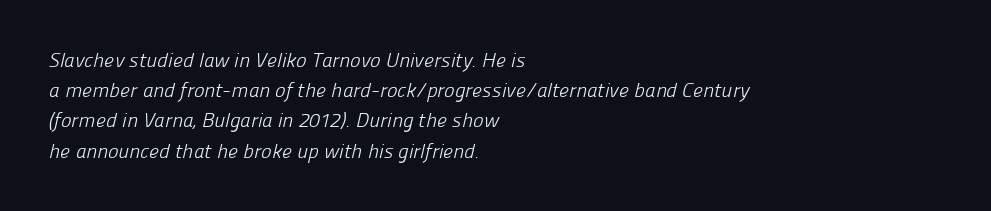
{"bold": "no", "underline": "no", "align": "left", "line_spacing": "normal", "line_spacing_ratio": 1.51, "letter_spacing": "normal", "letter_spacing_em": 0.0, "glyph_px": 20}
